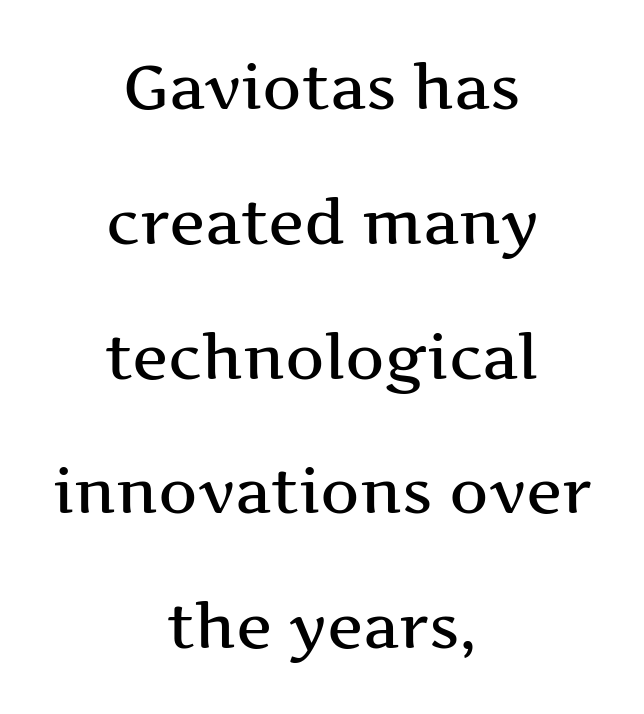
Q: Is the text italic (slanted)? A: No, it is upright.
Q: Is the typeface a serif or a sans-serif typeface? A: Serif.
Q: Is the text underlined? A: No.
Q: How is the paragraph aligned? A: Centered.
Q: Is the spacing between letters normal or unusually wide? A: Normal.
Q: Is the spacing between lines tight, normal or loose? A: Loose.
Q: Width (condensed, normal, or wide)? A: Wide.
Q: Stroke contrast? A: Medium.
Q: x-height? A: Medium.
Q: Monospaced? A: No.
